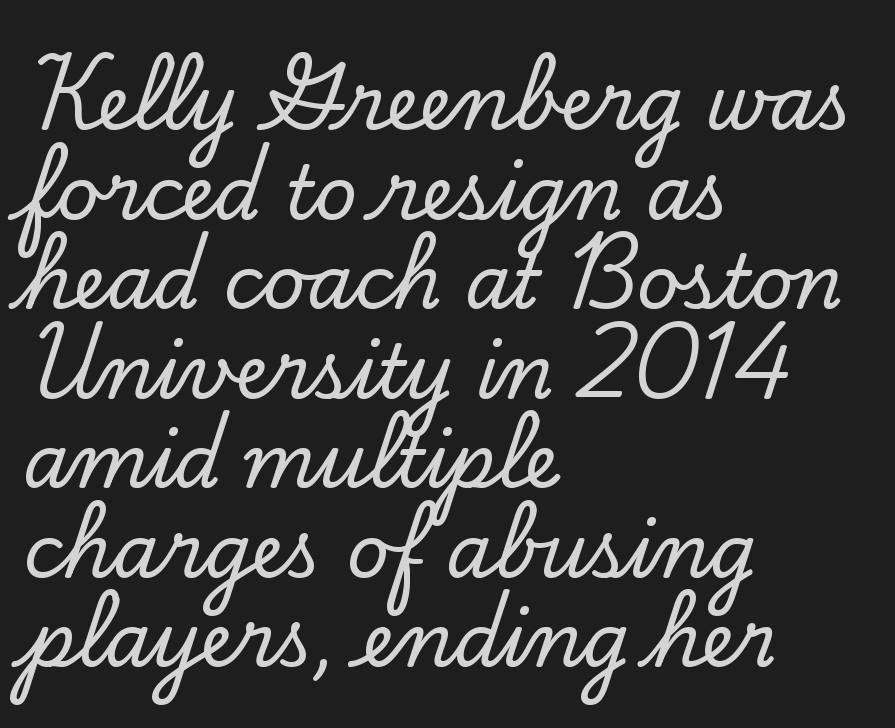
Q: Is the text italic (slanted)? A: Yes.
Q: Is the typeface a serif or a sans-serif typeface? A: Serif.
Q: Is the text underlined? A: No.
Q: How is the paragraph aligned? A: Left-aligned.
Q: Is the spacing between letters normal or unusually wide? A: Normal.
Q: Width (condensed, normal, or wide)? A: Normal.
Q: Stroke contrast? A: Low.
Q: x-height? A: Small.
Q: Monospaced? A: No.
